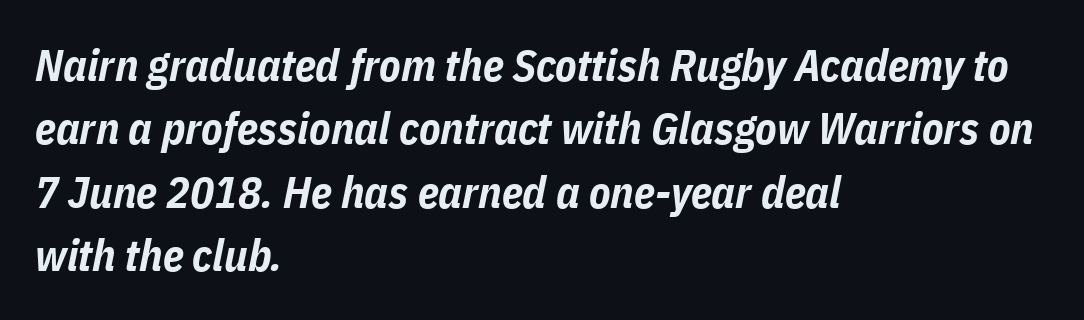
The image shows 44 px bold, condensed type, italic (leaning right); set left-aligned, normal line spacing (1.44x), normal letter spacing, not underlined; low stroke contrast and a medium x-height.
